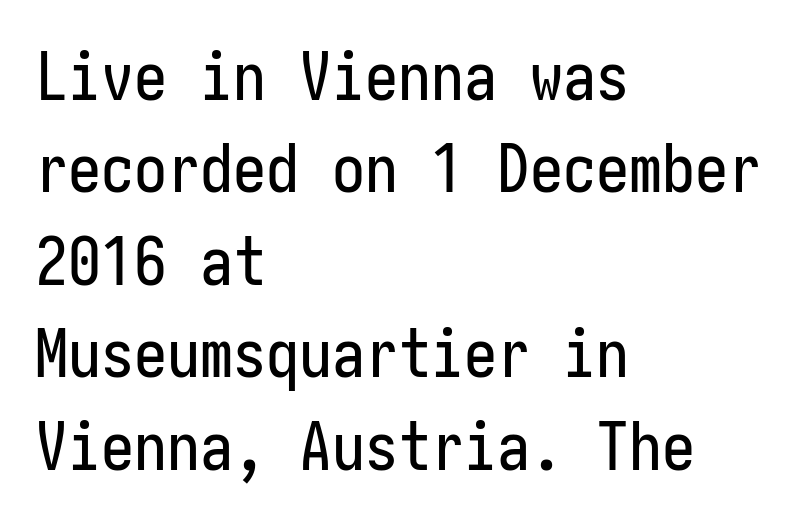
{"serif": "no", "italic": "no", "width": "condensed", "stroke_contrast": "low", "x_height": "medium", "underline": "no", "align": "left", "line_spacing": "normal", "line_spacing_ratio": 1.4, "letter_spacing": "normal", "letter_spacing_em": 0.0, "glyph_px": 66}
